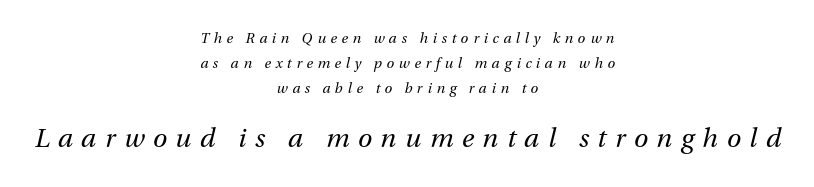
Q: Is the text bold? A: No.
Q: Is the text italic (slanted)? A: Yes, it leans right by about 13 degrees.
Q: Is the text underlined? A: No.
Q: How is the paragraph aligned? A: Centered.
Q: Is the spacing between letters normal or unusually wide? A: Unusually wide.
Q: Which block of text is set in a larger size, the first (top) or the second (bottom)? A: The second (bottom) one.
